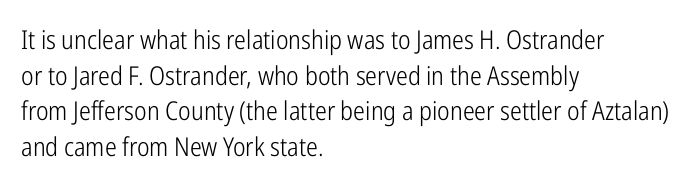
The image shows 26 px text type, upright; set left-aligned, normal line spacing (1.37x), normal letter spacing, not underlined.
